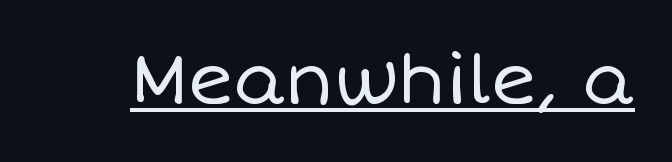
The image shows 69 px regular-weight type, upright; set normal letter spacing, underlined; low stroke contrast and a large x-height.
